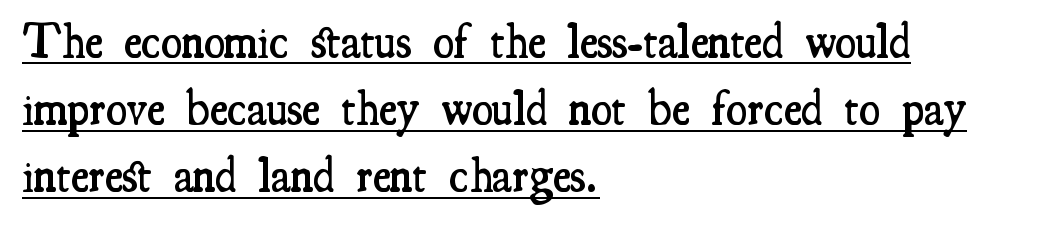
{"serif": "yes", "italic": "no", "bold": "semi", "weight": "semibold", "width": "condensed", "stroke_contrast": "medium", "x_height": "small", "monospaced": "no", "underline": "yes", "align": "left", "line_spacing": "normal", "line_spacing_ratio": 1.4, "letter_spacing": "normal", "letter_spacing_em": 0.0, "glyph_px": 48}
